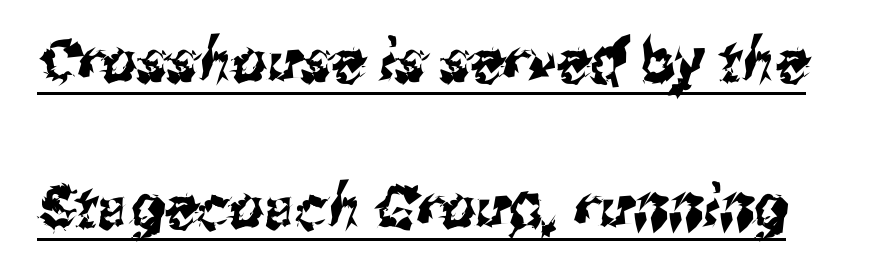
{"serif": "no", "width": "condensed", "stroke_contrast": "medium", "x_height": "medium", "monospaced": "no", "underline": "yes", "line_spacing": "loose", "line_spacing_ratio": 2.43, "letter_spacing": "normal", "letter_spacing_em": 0.0, "glyph_px": 60}
